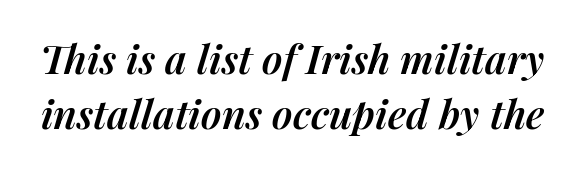
{"italic": "yes", "lean": "right", "slant_degrees": 14, "bold": "semi", "weight": "semibold", "width": "normal", "stroke_contrast": "medium", "x_height": "medium", "monospaced": "no", "underline": "no", "line_spacing": "normal", "line_spacing_ratio": 1.37, "letter_spacing": "normal", "letter_spacing_em": 0.0, "glyph_px": 40}
